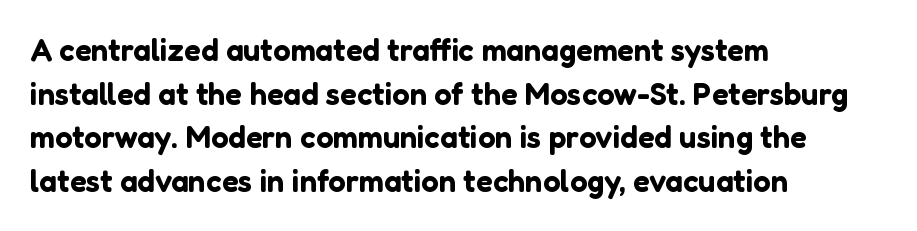
{"serif": "no", "italic": "no", "width": "normal", "stroke_contrast": "low", "x_height": "medium", "monospaced": "no", "underline": "no", "align": "left", "line_spacing": "normal", "line_spacing_ratio": 1.41, "letter_spacing": "normal", "letter_spacing_em": 0.0, "glyph_px": 31}
